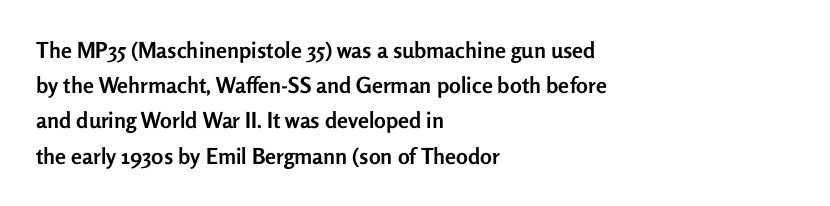
Every row of glyphs begins at an identical x-position on the left. Each word holds together tightly as a unit, with standard inter-letter gaps. What's the leading like? Ordinary, nothing unusual. Nope, not italic — everything's standing straight. The space directly below the letters is spotless.
